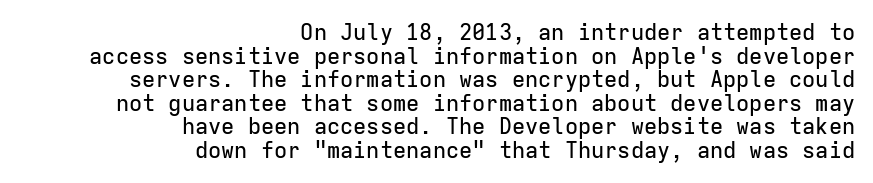
{"italic": "no", "underline": "no", "align": "right", "line_spacing": "tight", "line_spacing_ratio": 1.07, "letter_spacing": "normal", "letter_spacing_em": 0.0, "glyph_px": 22}
